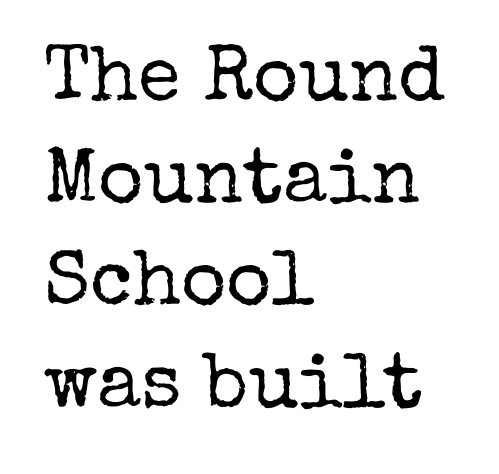
Underline: absent. Spacing verdict: proportional, widths tailored to each character. Visually the block forms a straight wall on the left and a jagged coastline on the right. The cut favours lightness, reaching ordinary text weight at its darkest.
